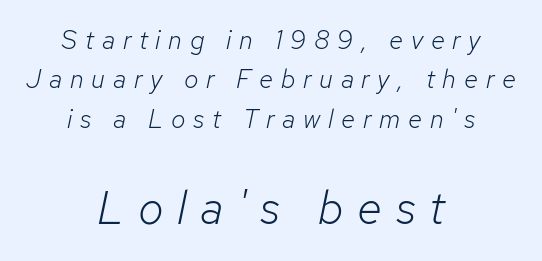
{"italic": "yes", "lean": "right", "slant_degrees": 12, "bold": "no", "weight": "light", "width": "normal", "stroke_contrast": "low", "x_height": "medium", "monospaced": "no", "underline": "no", "align": "center", "line_spacing": "normal", "line_spacing_ratio": 1.51, "letter_spacing": "wide", "letter_spacing_em": 0.3, "larger_block": "second", "size_ratio": 1.77, "glyph_px": 46}
